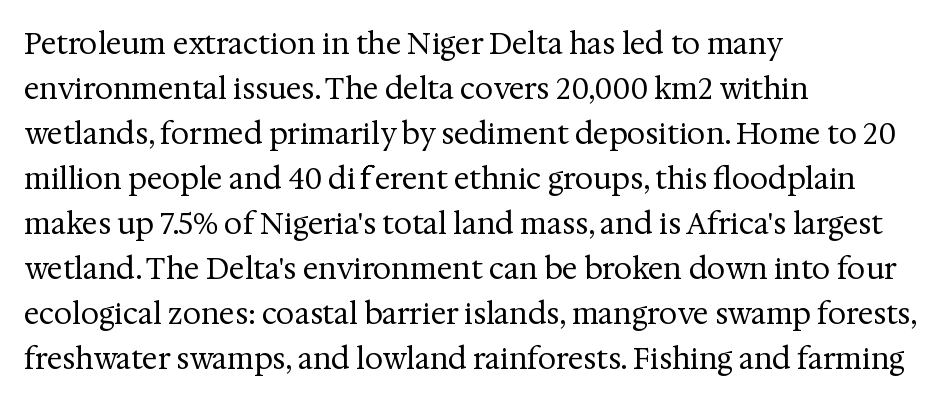
The image shows 29 px regular-weight serif type, upright; set left-aligned, normal line spacing (1.55x), normal letter spacing, not underlined; medium stroke contrast and a medium x-height.
